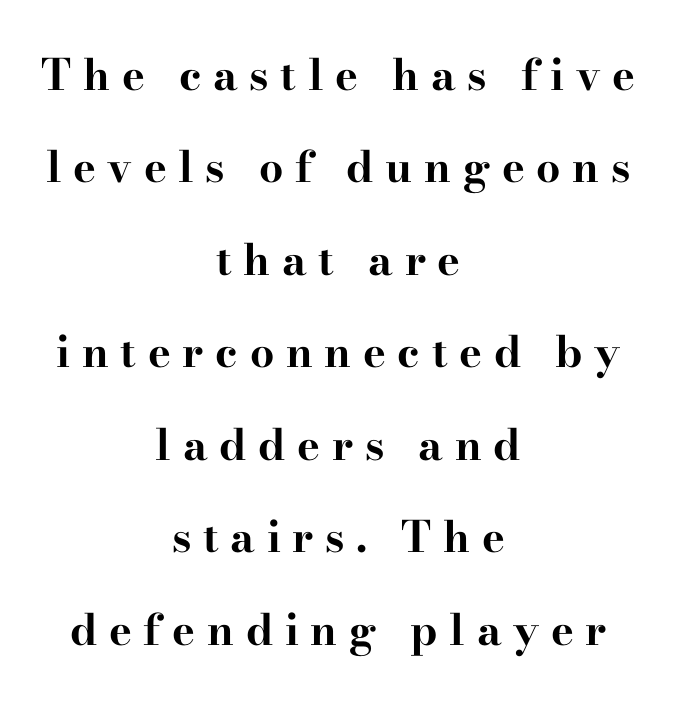
The image shows 43 px bold, wide serif type, upright; set centered, loose line spacing (2.15x), unusually wide letter spacing (+0.27 em), not underlined; high stroke contrast and a small x-height.
